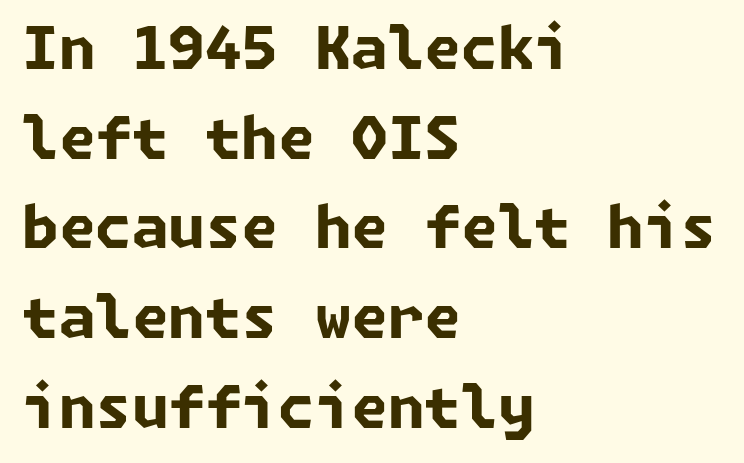
The space between consecutive lines is moderate. Classification — sans serif. The tracking reads as untouched default to a designer's eye. One-word summary of the alignment: left.
